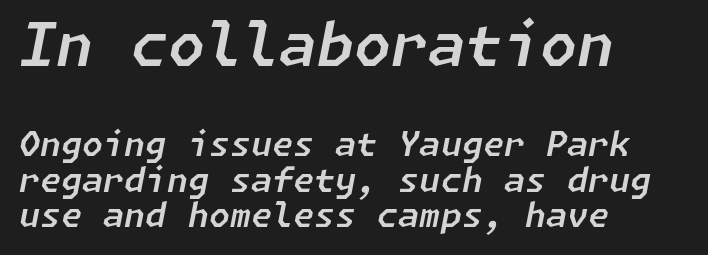
The text block is weighted toward the left margin, trailing off unevenly rightward. A bare baseline throughout the passage. Caption: standard tracking, unaltered. The rendering uses a small line-height, squeezing the rows.
